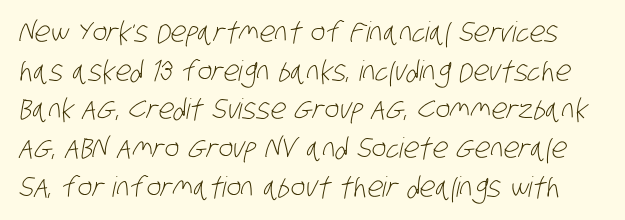
Honestly, the row spacing looks completely unremarkable. The characters are drawn with everyday or finer stroke widths. Type without underlining. Font category for this specimen: sans-serif. The rendering uses natural spacing where letterforms have individual widths.
